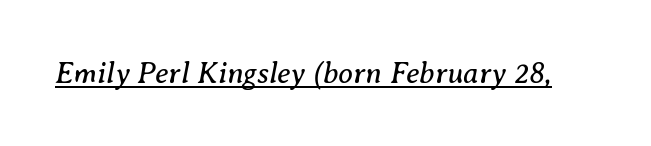
The image shows 30 px regular-weight serif type, italic (leaning right); set normal letter spacing, underlined; medium stroke contrast and a medium x-height.
